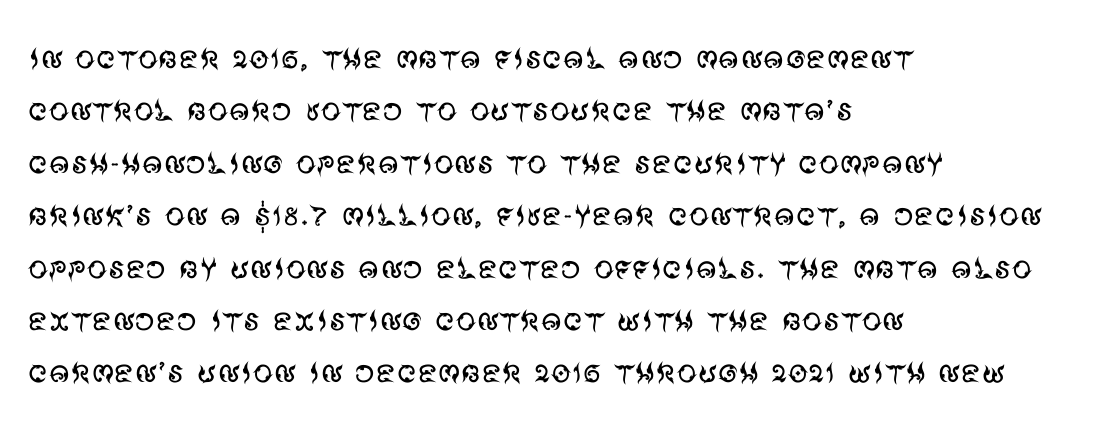
The vertical gap from one line to the next is medium. Short and long lines alike share a common starting point at left. Honestly, there is no underline to notice here at all. A light-to-regular cut is what we see here. The face used here is proportionally spaced, like ordinary book or web type.
